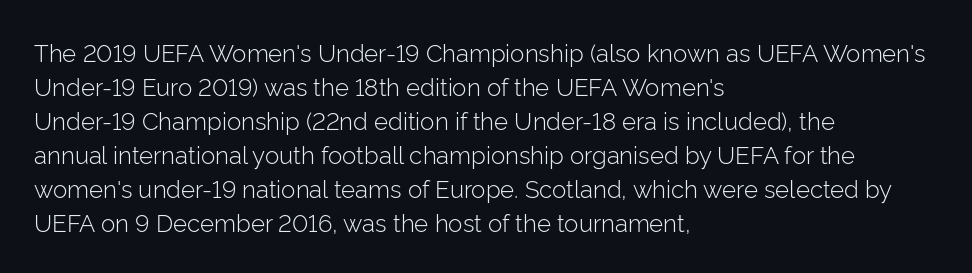
The image shows 24 px text type, upright; set left-aligned, normal line spacing (1.42x), normal letter spacing, not underlined.
